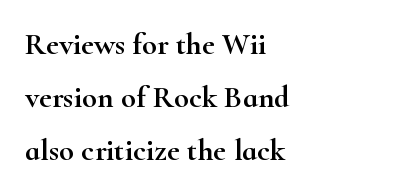
Q: Is the text italic (slanted)? A: No, it is upright.
Q: Is the typeface a serif or a sans-serif typeface? A: Serif.
Q: Is the text underlined? A: No.
Q: How is the paragraph aligned? A: Left-aligned.
Q: Is the spacing between letters normal or unusually wide? A: Normal.
Q: Width (condensed, normal, or wide)? A: Wide.
Q: Stroke contrast? A: High.
Q: x-height? A: Small.
Q: Monospaced? A: No.
